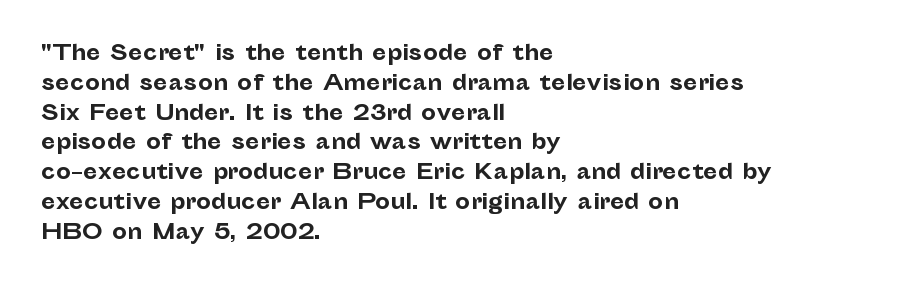
Q: Is the text bold? A: Yes.
Q: Is the text italic (slanted)? A: No, it is upright.
Q: Is the text underlined? A: No.
Q: How is the paragraph aligned? A: Left-aligned.
Q: Is the spacing between letters normal or unusually wide? A: Normal.
Q: Is the spacing between lines tight, normal or loose? A: Normal.
